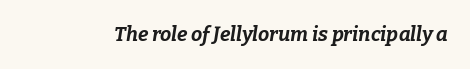
Q: Is the text bold? A: Yes.
Q: Is the text italic (slanted)? A: Yes, it leans right by about 9 degrees.
Q: Is the text underlined? A: No.
Q: Is the spacing between letters normal or unusually wide? A: Normal.
